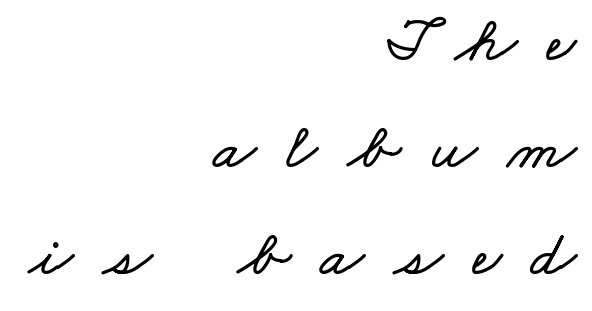
Q: Is the text underlined? A: No.
Q: How is the paragraph aligned? A: Right-aligned.
Q: Is the spacing between letters normal or unusually wide? A: Unusually wide.
Q: Is the spacing between lines tight, normal or loose? A: Normal.
Q: Width (condensed, normal, or wide)? A: Wide.
Q: Stroke contrast? A: Low.
Q: x-height? A: Small.
Q: Monospaced? A: No.
